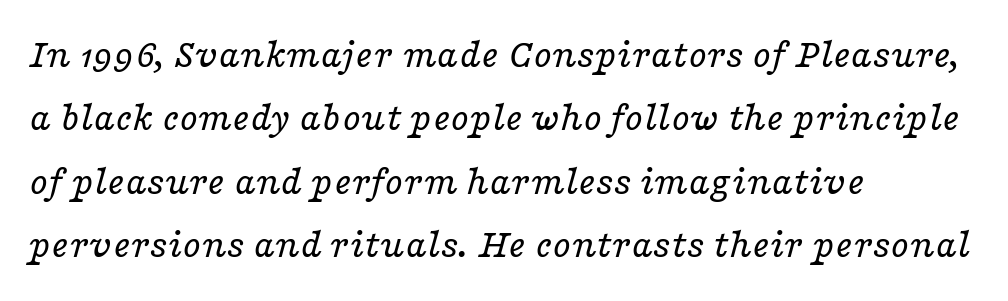
Q: Is the text bold? A: No.
Q: Is the text italic (slanted)? A: Yes, it leans right by about 16 degrees.
Q: Is the typeface a serif or a sans-serif typeface? A: Serif.
Q: Is the text underlined? A: No.
Q: How is the paragraph aligned? A: Left-aligned.
Q: Is the spacing between letters normal or unusually wide? A: Normal.
Q: Is the spacing between lines tight, normal or loose? A: Normal.
Q: Width (condensed, normal, or wide)? A: Wide.
Q: Stroke contrast? A: Low.
Q: x-height? A: Medium.
Q: Monospaced? A: No.
